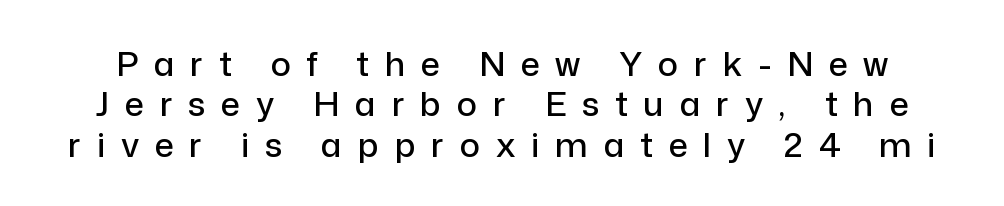
Q: Is the text italic (slanted)? A: No, it is upright.
Q: Is the typeface a serif or a sans-serif typeface? A: Sans-serif.
Q: Is the text underlined? A: No.
Q: Is the spacing between letters normal or unusually wide? A: Unusually wide.
Q: Width (condensed, normal, or wide)? A: Normal.
Q: Stroke contrast? A: Low.
Q: x-height? A: Medium.
Q: Monospaced? A: No.
